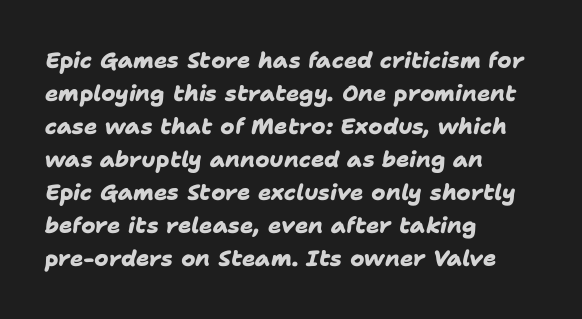
Q: Is the text bold? A: Yes.
Q: Is the text underlined? A: No.
Q: How is the paragraph aligned? A: Left-aligned.
Q: Is the spacing between letters normal or unusually wide? A: Normal.
Q: Is the spacing between lines tight, normal or loose? A: Normal.
